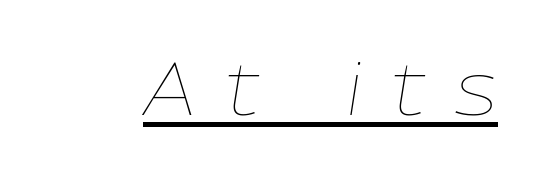
The text carries the slant typical of an italic or oblique font. Glance below the letters and you will spot a drawn line. Looks like regular typesetting: each glyph gets only the width it needs. The line texture is sparse and dotted thanks to wide tracking.
